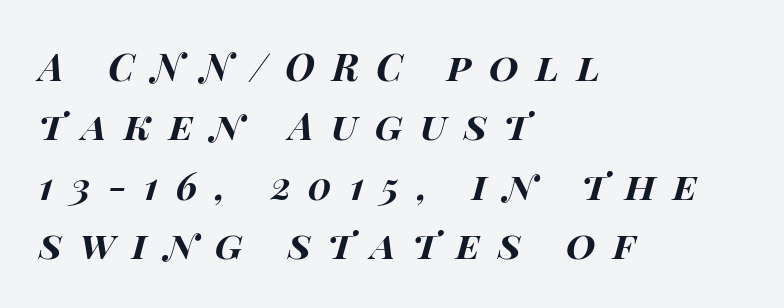
The image shows 38 px bold, wide type, italic (leaning right); set left-aligned, normal line spacing (1.56x), unusually wide letter spacing (+0.46 em), not underlined; high stroke contrast and a large x-height.
